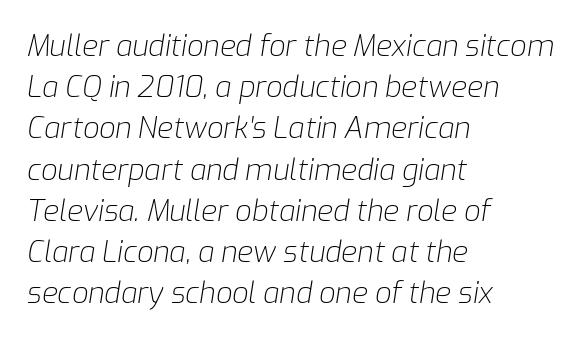
Q: Is the text bold? A: No.
Q: Is the text italic (slanted)? A: Yes, it leans right by about 9 degrees.
Q: Is the text underlined? A: No.
Q: How is the paragraph aligned? A: Left-aligned.
Q: Is the spacing between letters normal or unusually wide? A: Normal.
Q: Is the spacing between lines tight, normal or loose? A: Normal.
Q: Width (condensed, normal, or wide)? A: Normal.
Q: Stroke contrast? A: Low.
Q: x-height? A: Medium.
Q: Monospaced? A: No.
